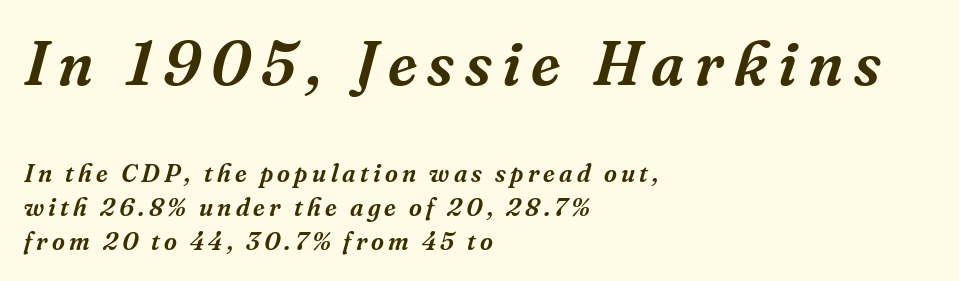
{"serif": "yes", "italic": "yes", "lean": "right", "slant_degrees": 16, "width": "normal", "stroke_contrast": "medium", "x_height": "medium", "monospaced": "no", "underline": "no", "align": "left", "line_spacing": "normal", "line_spacing_ratio": 1.35, "larger_block": "first", "size_ratio": 2.48, "glyph_px": 62}
